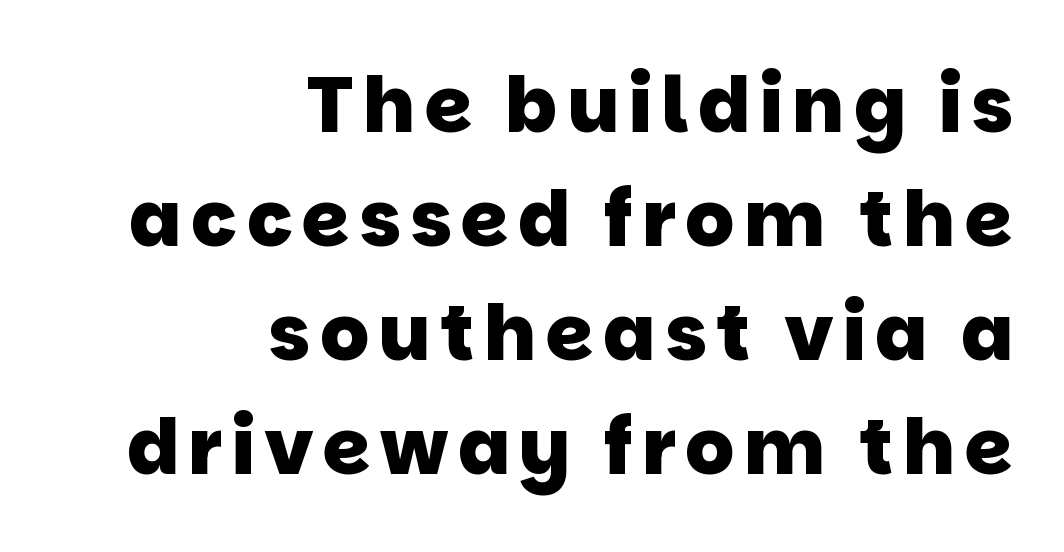
{"serif": "no", "bold": "yes", "weight": "heavy", "width": "normal", "stroke_contrast": "low", "x_height": "large", "monospaced": "no", "underline": "no", "align": "right", "line_spacing": "normal", "line_spacing_ratio": 1.48, "glyph_px": 77}
